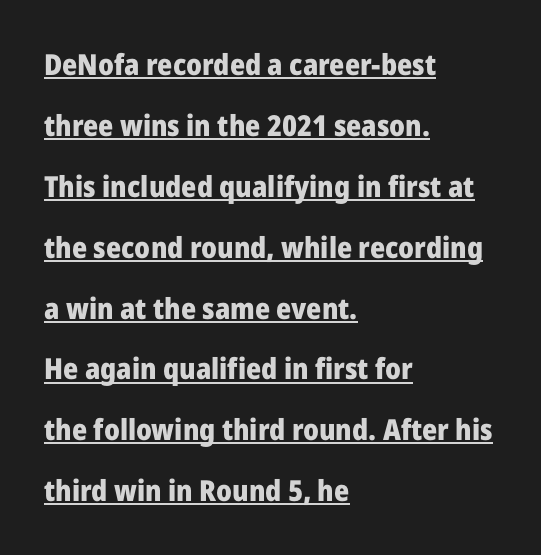
Descenders here cross a horizontal rule under the line. This rendering employs a face without finishing strokes, i.e., a sans-serif. Spacing between characters is what you'd get straight out of the box. Vertical spacing — loose. Caption: bold face, heavy strokes.
